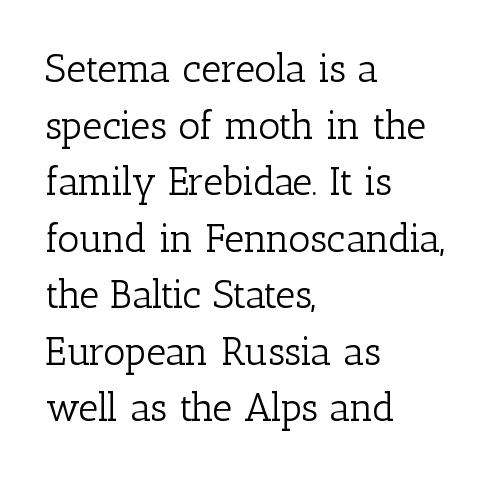
Q: Is the text bold? A: No.
Q: Is the text italic (slanted)? A: No, it is upright.
Q: Is the typeface a serif or a sans-serif typeface? A: Serif.
Q: Is the text underlined? A: No.
Q: How is the paragraph aligned? A: Left-aligned.
Q: Is the spacing between letters normal or unusually wide? A: Normal.
Q: Is the spacing between lines tight, normal or loose? A: Normal.
Q: Width (condensed, normal, or wide)? A: Normal.
Q: Stroke contrast? A: Low.
Q: x-height? A: Medium.
Q: Monospaced? A: No.
